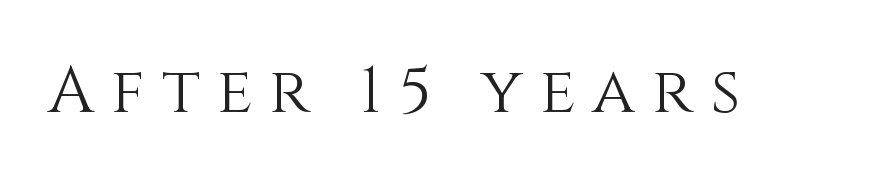
{"italic": "no", "bold": "no", "weight": "light", "width": "normal", "stroke_contrast": "medium", "x_height": "large", "monospaced": "no", "underline": "no", "letter_spacing": "wide", "letter_spacing_em": 0.26, "glyph_px": 65}
